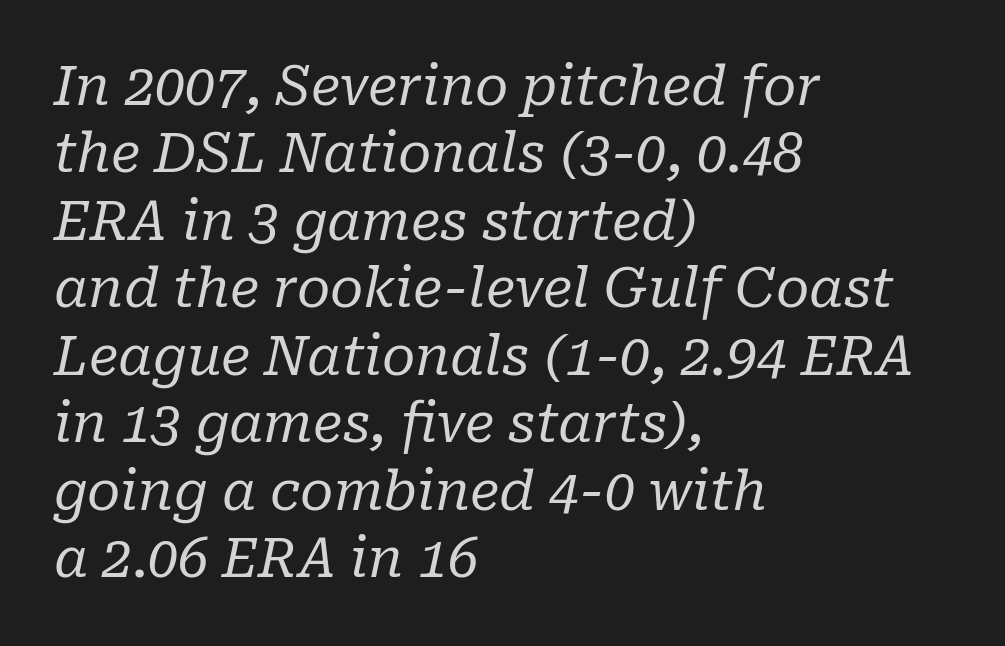
I'd call this a serif setting — the letters wear small feet. The letters sit at their default tracking, neither squeezed nor spread. Looking at the ascenders, they clearly lean. The ragged edge is on the right, which tells us the setting is flush left. No extra ink here — the face is not bold.
